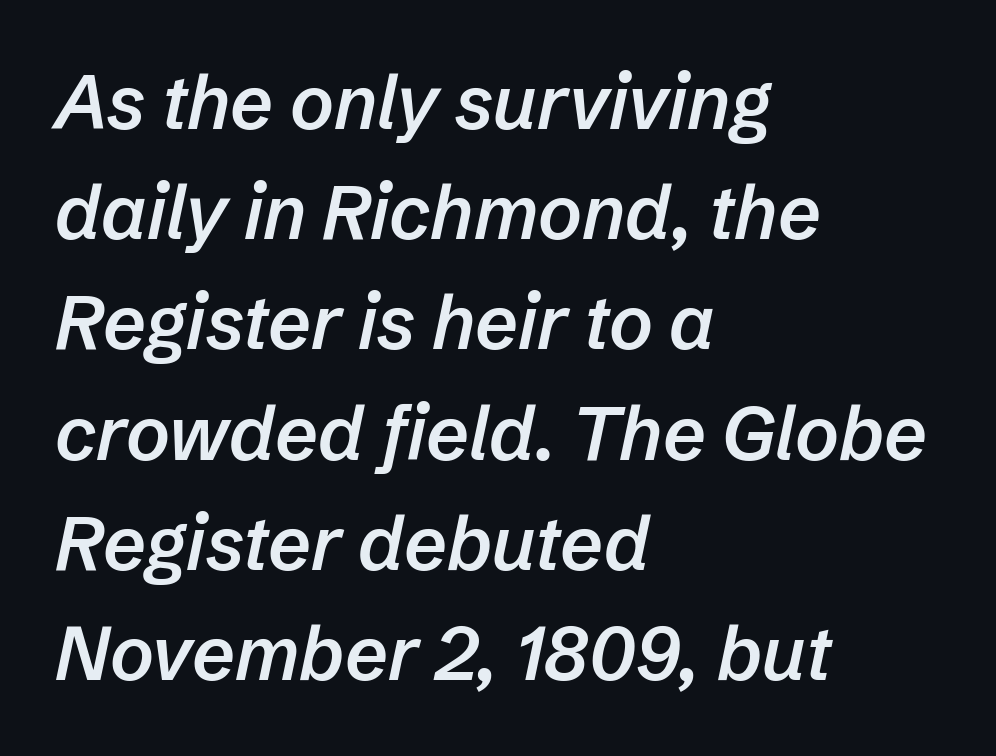
{"italic": "yes", "lean": "right", "slant_degrees": 12, "bold": "semi", "weight": "semibold", "width": "normal", "stroke_contrast": "low", "x_height": "medium", "monospaced": "no", "underline": "no", "align": "left", "line_spacing": "normal", "line_spacing_ratio": 1.47, "letter_spacing": "normal", "letter_spacing_em": 0.0, "glyph_px": 75}
